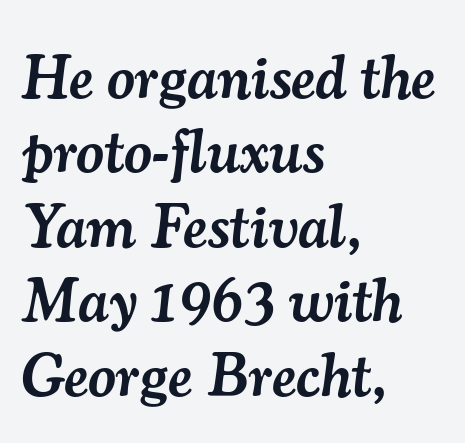
The image shows 61 px semibold serif type, italic (leaning right); set left-aligned, line spacing 1.22x, normal letter spacing, not underlined; medium stroke contrast and a small x-height.
